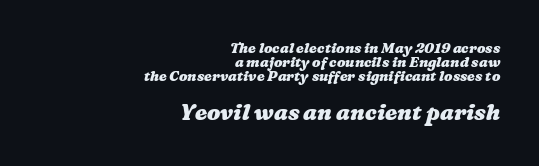
{"bold": "yes", "underline": "no", "align": "right", "line_spacing": "tight", "line_spacing_ratio": 0.99, "letter_spacing": "normal", "letter_spacing_em": 0.0, "larger_block": "second", "size_ratio": 1.57, "glyph_px": 22}
